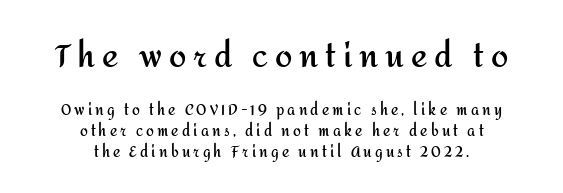
When letters stand straight like this, we call the style roman or upright. This rendering features lettering with no underline. Strokes here are thick enough to call this a true bold. Students, observe: this is what conventionally led text looks like.
